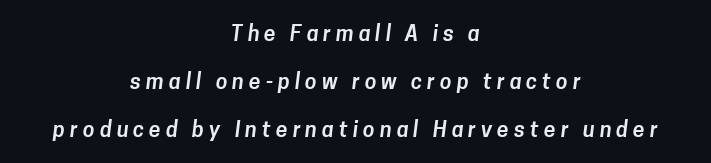
Q: Is the text underlined? A: No.
Q: How is the paragraph aligned? A: Centered.
Q: Is the spacing between letters normal or unusually wide? A: Unusually wide.
Q: Is the spacing between lines tight, normal or loose? A: Loose.
